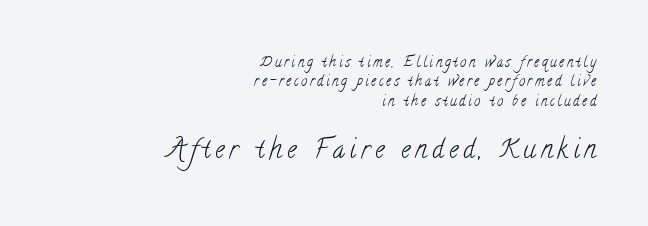
{"bold": "no", "underline": "no", "align": "right", "line_spacing": "normal", "line_spacing_ratio": 1.39, "larger_block": "second", "size_ratio": 1.86, "glyph_px": 26}
